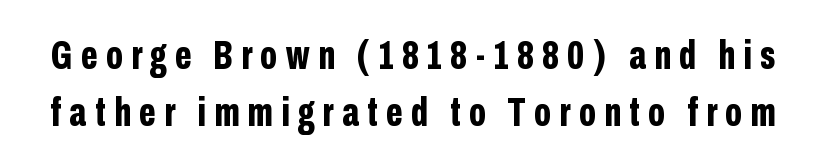
Is the type bold? Yes — the strokes are clearly thick and heavy. Look at the tracking — it's clearly loosened, letters drifting apart. Descenders are the only things crossing below the line. No italicization has been applied; the sample stays upright. Type style note: lacks serifs.
